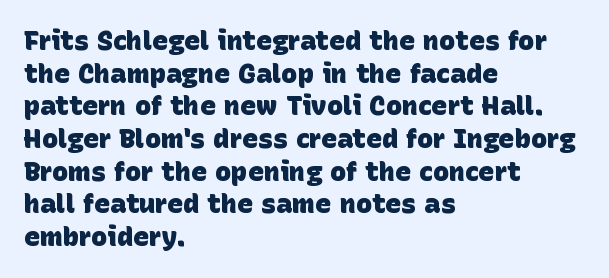
The image shows 27 px bold type; set left-aligned, line spacing 1.21x, normal letter spacing, not underlined.
